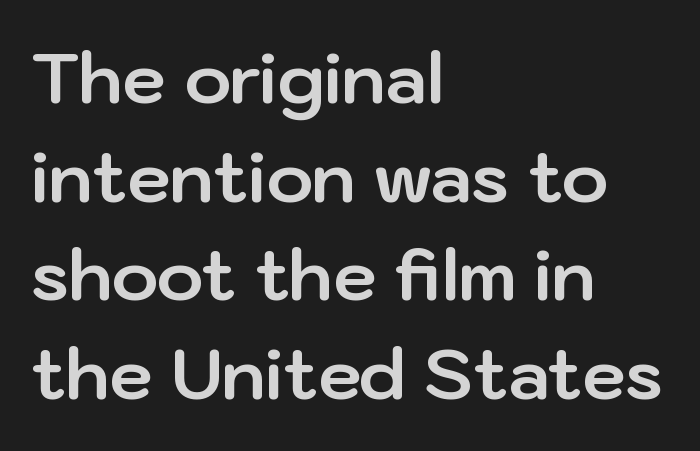
Lines of text with bare space underneath. Chunky letters — that's bold for sure. Looks like regular typesetting: each glyph gets only the width it needs. The face used here is rendered with its standard letterfit. Where is the straight margin? On the left.
